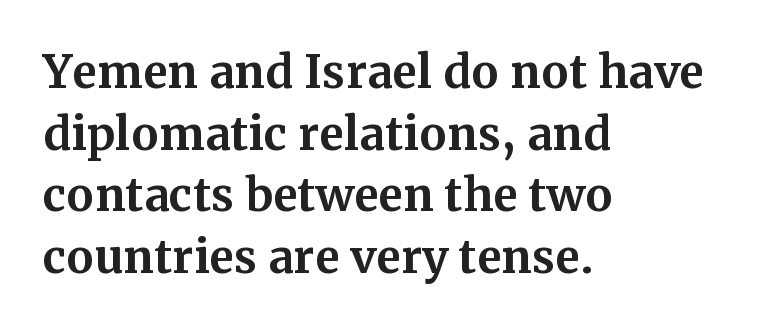
Q: Is the text bold? A: Yes.
Q: Is the text italic (slanted)? A: No, it is upright.
Q: Is the typeface a serif or a sans-serif typeface? A: Serif.
Q: Is the text underlined? A: No.
Q: How is the paragraph aligned? A: Left-aligned.
Q: Is the spacing between letters normal or unusually wide? A: Normal.
Q: Is the spacing between lines tight, normal or loose? A: Normal.
Q: Width (condensed, normal, or wide)? A: Normal.
Q: Stroke contrast? A: Medium.
Q: x-height? A: Medium.
Q: Monospaced? A: No.
